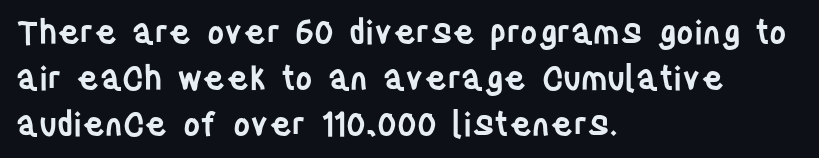
Q: Is the text bold? A: Semi-bold.
Q: Is the text italic (slanted)? A: No, it is upright.
Q: Is the typeface a serif or a sans-serif typeface? A: Sans-serif.
Q: Is the text underlined? A: No.
Q: How is the paragraph aligned? A: Left-aligned.
Q: Is the spacing between letters normal or unusually wide? A: Normal.
Q: Is the spacing between lines tight, normal or loose? A: Normal.
Q: Width (condensed, normal, or wide)? A: Condensed.
Q: Stroke contrast? A: Low.
Q: x-height? A: Large.
Q: Monospaced? A: No.
